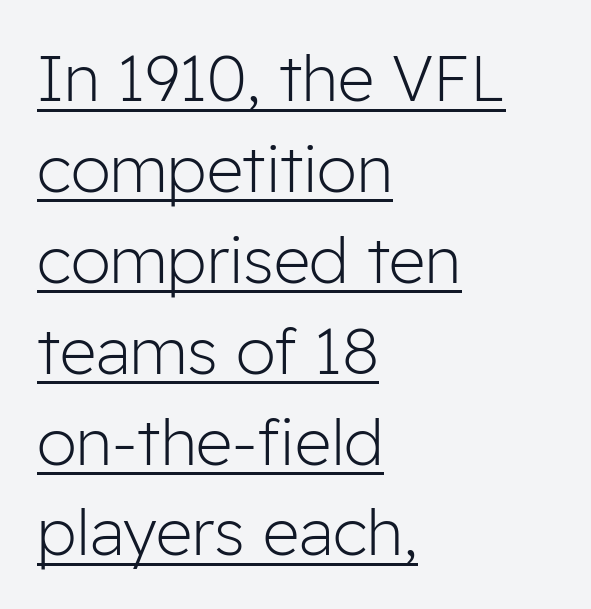
Q: Is the text bold? A: No.
Q: Is the text italic (slanted)? A: No, it is upright.
Q: Is the typeface a serif or a sans-serif typeface? A: Sans-serif.
Q: Is the text underlined? A: Yes.
Q: How is the paragraph aligned? A: Left-aligned.
Q: Is the spacing between letters normal or unusually wide? A: Normal.
Q: Is the spacing between lines tight, normal or loose? A: Normal.
Q: Width (condensed, normal, or wide)? A: Normal.
Q: Stroke contrast? A: Low.
Q: x-height? A: Medium.
Q: Monospaced? A: No.
